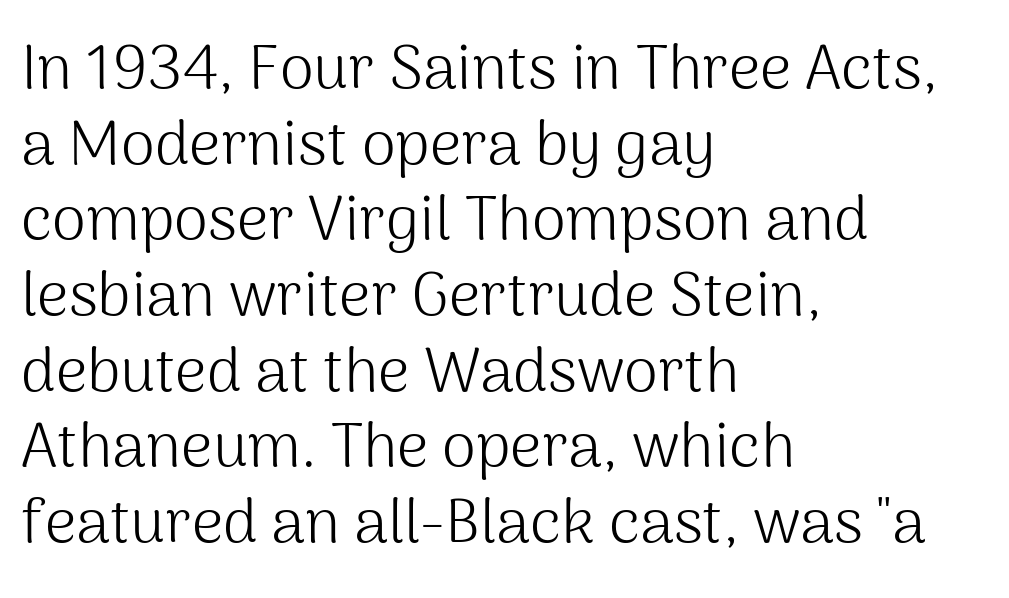
Q: Is the text bold? A: No.
Q: Is the text italic (slanted)? A: No, it is upright.
Q: Is the typeface a serif or a sans-serif typeface? A: Sans-serif.
Q: Is the text underlined? A: No.
Q: How is the paragraph aligned? A: Left-aligned.
Q: Is the spacing between letters normal or unusually wide? A: Normal.
Q: Width (condensed, normal, or wide)? A: Normal.
Q: Stroke contrast? A: Medium.
Q: x-height? A: Medium.
Q: Monospaced? A: No.
